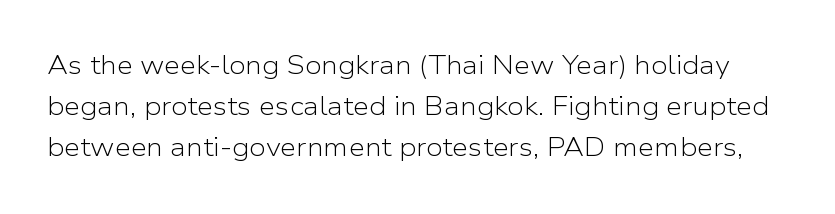
{"italic": "no", "bold": "no", "underline": "no", "line_spacing": "normal", "line_spacing_ratio": 1.58, "letter_spacing": "normal", "letter_spacing_em": 0.0, "glyph_px": 26}
